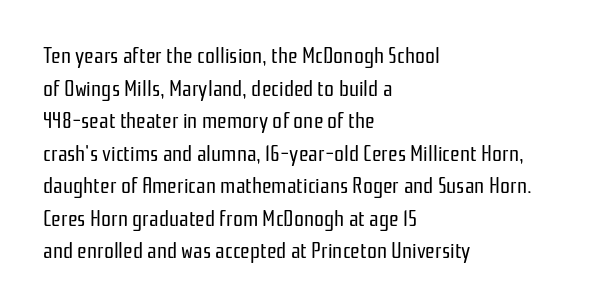
Rows of type keep a routine distance in the vertical direction. The space beneath each line is pristine and unruled. Which margin do the lines hug? The left one — the right edge is uneven. The letterforms sit shoulder to shoulder at normal distance.
